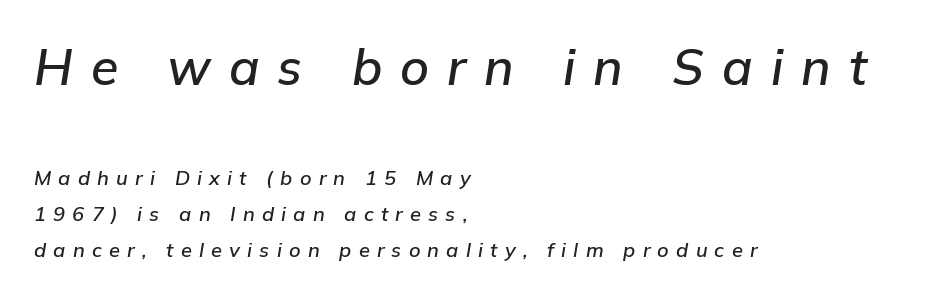
This sample uses expanded letter spacing, leaving extra air between glyphs. Spacing verdict: proportional, widths tailored to each character. Is the type slanted? Yes — the strokes lean at a clear angle. All the whitespace from short lines collects on the right. Of the two passages, the one on top uses the larger point size.
